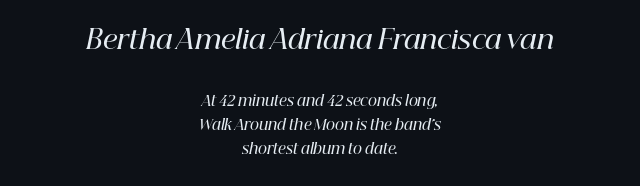
{"italic": "yes", "lean": "right", "slant_degrees": 12, "bold": "semi", "underline": "no", "align": "center", "line_spacing_ratio": 1.73, "letter_spacing": "normal", "letter_spacing_em": 0.0, "larger_block": "first", "size_ratio": 1.86, "glyph_px": 26}
